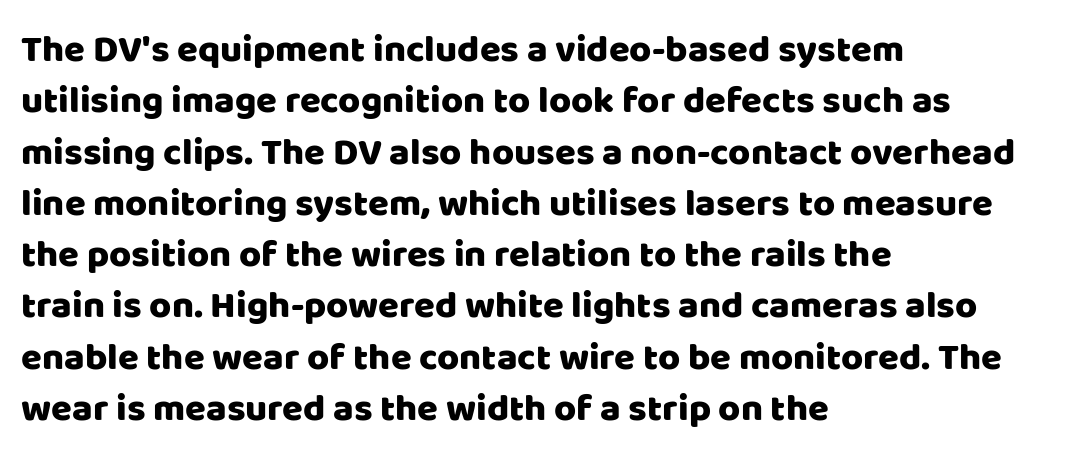
The designer left line spacing at the default. Casual observation: everything's shoved over to the left. Has an underline been added? It has not. Is there any slant? The stems are plumb. Looks like regular typesetting: each glyph gets only the width it needs.
